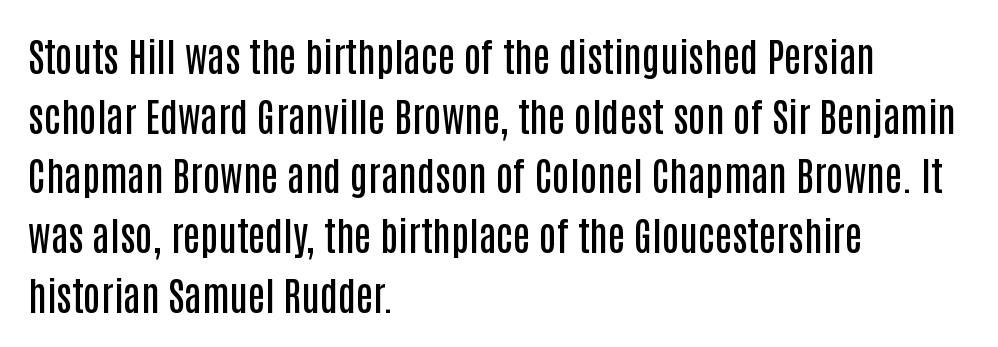
{"serif": "no", "italic": "no", "bold": "semi", "weight": "semibold", "width": "condensed", "stroke_contrast": "low", "x_height": "large", "monospaced": "no", "underline": "no", "align": "left", "line_spacing": "normal", "line_spacing_ratio": 1.53, "letter_spacing": "normal", "letter_spacing_em": 0.0, "glyph_px": 39}
